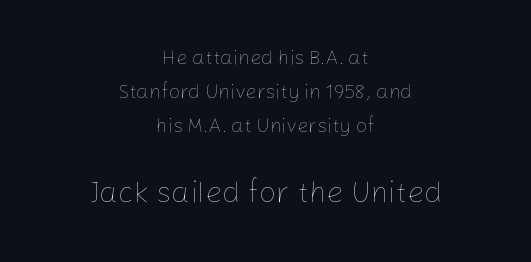
In CSS terms this would be text-align: center. The foot of each line stays bare and open. Letter spacing: default. In terms of posture, this sample is upright. The passage shown is not bold in any degree.
